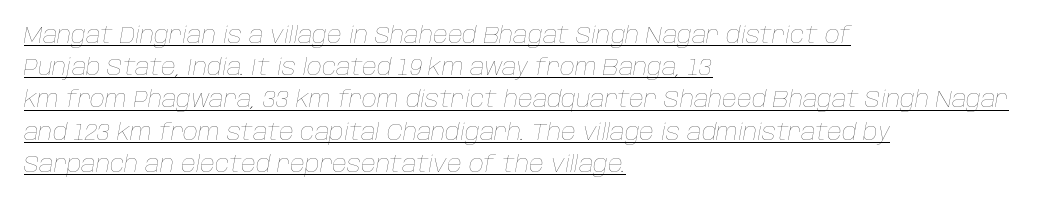
{"italic": "yes", "lean": "right", "slant_degrees": 10, "bold": "no", "underline": "yes", "align": "left", "line_spacing": "normal", "line_spacing_ratio": 1.4, "letter_spacing": "normal", "letter_spacing_em": 0.0, "glyph_px": 23}
